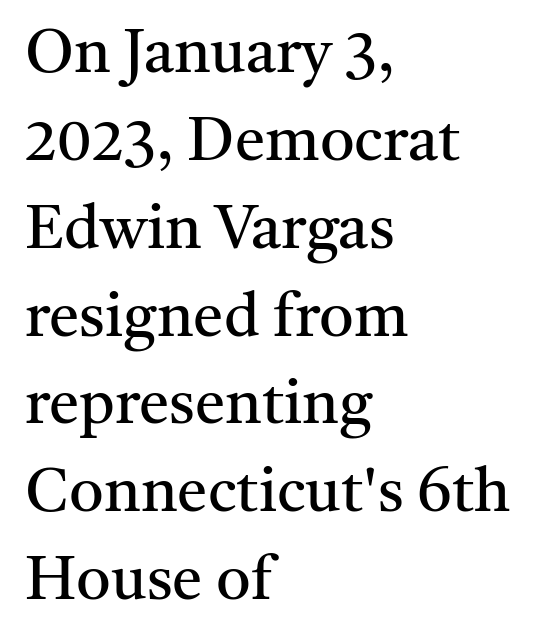
The image shows 61 px regular-weight serif type, upright; set left-aligned, normal line spacing (1.44x), normal letter spacing, not underlined; medium stroke contrast and a medium x-height.
